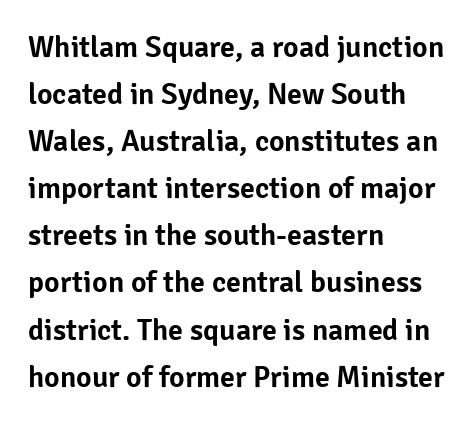
{"serif": "no", "italic": "no", "width": "normal", "stroke_contrast": "low", "x_height": "medium", "monospaced": "no", "underline": "no", "align": "left", "line_spacing": "normal", "line_spacing_ratio": 1.57, "letter_spacing": "normal", "letter_spacing_em": 0.0, "glyph_px": 30}
